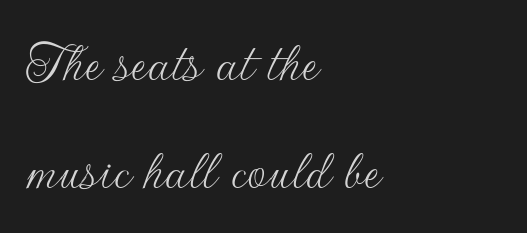
The specimen omits any rule beneath the text block's lines. Look at the tracking — it's just the regular setting, nothing added. Character widths vary here, with narrow letters taking less room than wide ones.
